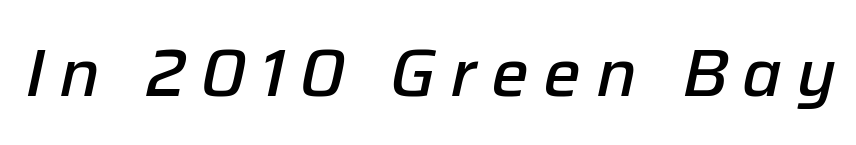
Someone cranked the tracking dial way up on this one. What weight is shown? A semibold, between regular and bold. Looking at the ascenders, they clearly lean. Looks like regular typesetting: each glyph gets only the width it needs. No word sits above an underline.
